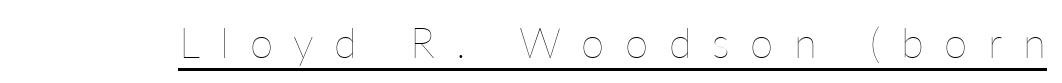
Think of a printed novel: that variable character pitch is what you see here. Check the space under the baseline: a stroke is drawn there. Is the stroke heavy? The answer is a plain regular-or-lighter. Loose tracking; the words dissolve into strings of separated letters. Do the letters lean? They stand straight.
